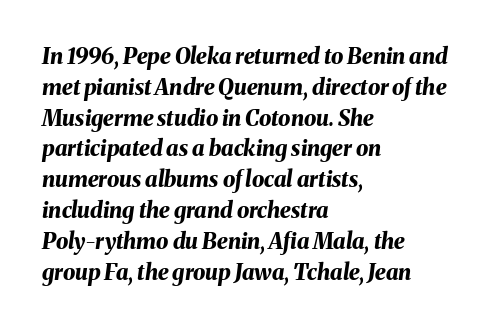
{"italic": "yes", "lean": "right", "slant_degrees": 8, "bold": "yes", "underline": "no", "align": "left", "line_spacing": "normal", "line_spacing_ratio": 1.4, "letter_spacing": "normal", "letter_spacing_em": 0.0, "glyph_px": 22}
